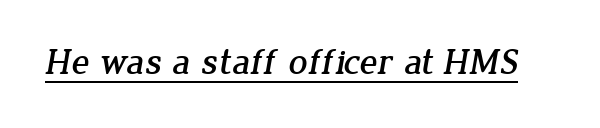
Q: Is the typeface a serif or a sans-serif typeface? A: Serif.
Q: Is the text underlined? A: Yes.
Q: Is the spacing between letters normal or unusually wide? A: Normal.
Q: Width (condensed, normal, or wide)? A: Normal.
Q: Stroke contrast? A: Low.
Q: x-height? A: Medium.
Q: Monospaced? A: No.
